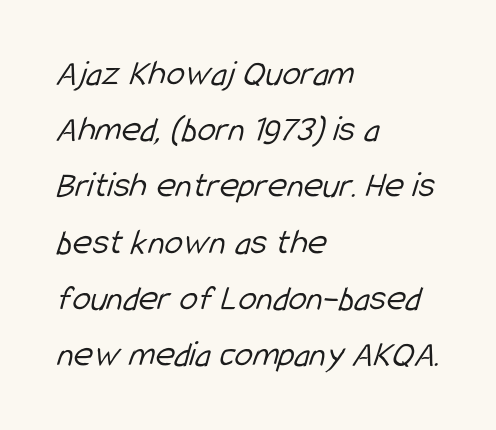
Examine the stroke ends and you'll find no serifs. Glyph-to-glyph distance matches everyday printed text. This sample keeps an unexceptional amount of space between lines. Visually the block forms a straight wall on the left and a jagged coastline on the right.
